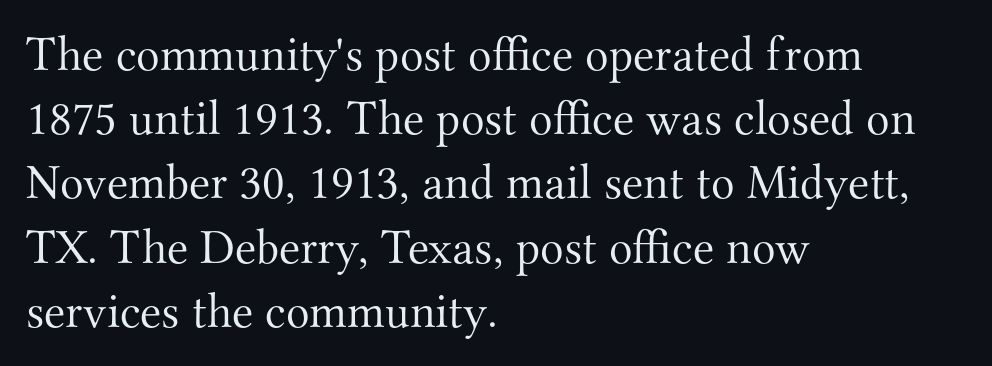
{"serif": "yes", "italic": "no", "bold": "no", "weight": "light", "width": "normal", "stroke_contrast": "medium", "x_height": "small", "monospaced": "no", "underline": "no", "align": "left", "line_spacing": "normal", "line_spacing_ratio": 1.31, "letter_spacing": "normal", "letter_spacing_em": 0.0, "glyph_px": 49}
